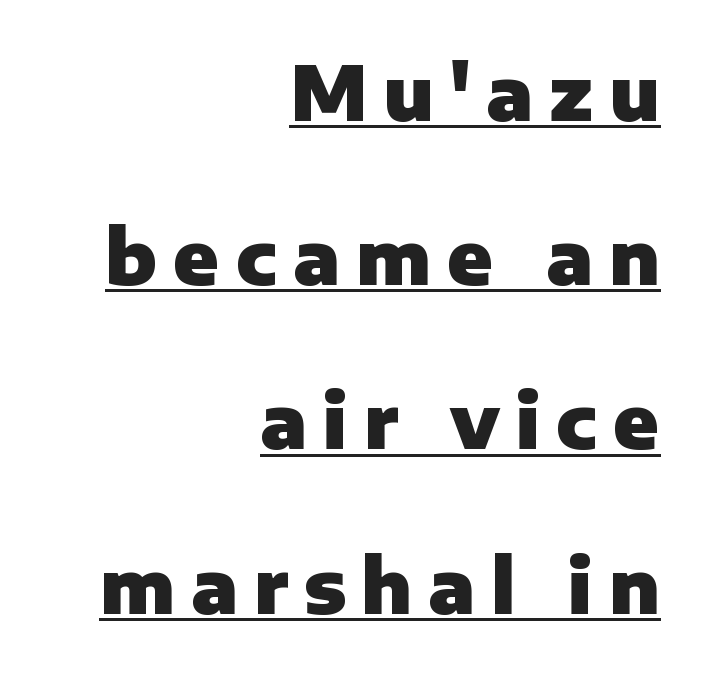
The image shows 75 px heavy sans-serif type, upright; set right-aligned, loose line spacing (2.19x), unusually wide letter spacing (+0.21 em), underlined; low stroke contrast and a medium x-height.
